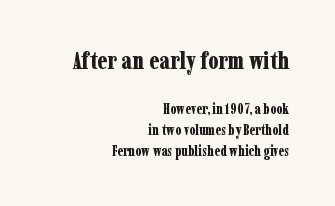
Q: Is the text bold? A: Yes.
Q: Is the text italic (slanted)? A: No, it is upright.
Q: Is the text underlined? A: No.
Q: How is the paragraph aligned? A: Right-aligned.
Q: Is the spacing between letters normal or unusually wide? A: Normal.
Q: Is the spacing between lines tight, normal or loose? A: Normal.
Q: Which block of text is set in a larger size, the first (top) or the second (bottom)? A: The first (top) one.
